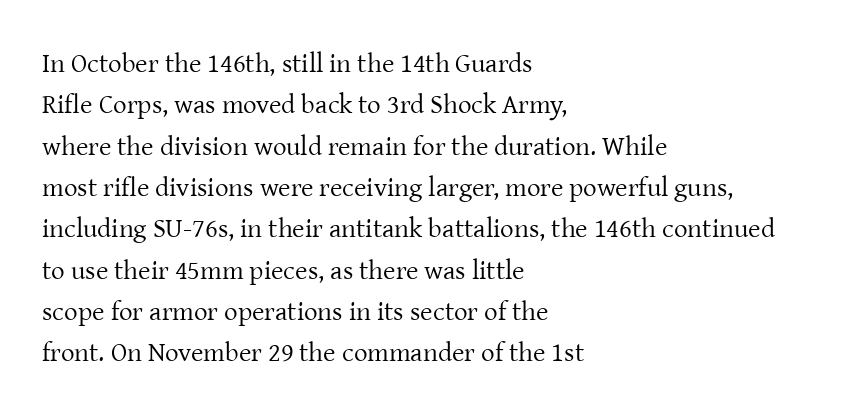
The image shows 27 px text type, upright; set left-aligned, normal line spacing (1.53x), normal letter spacing, not underlined.
